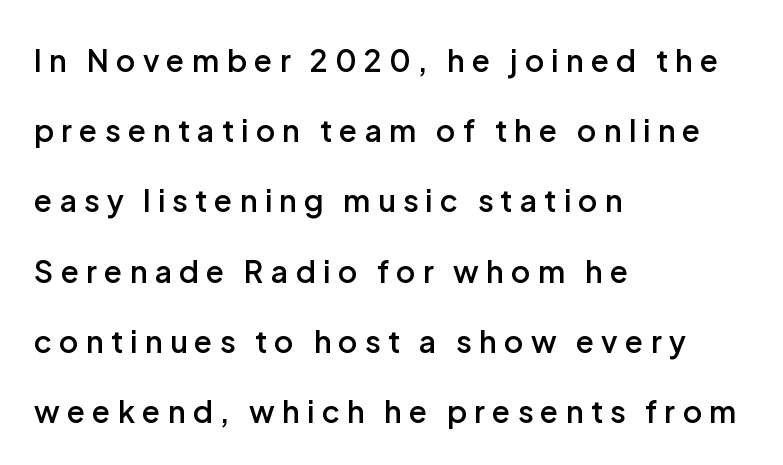
Q: Is the text bold? A: Semi-bold.
Q: Is the text italic (slanted)? A: No, it is upright.
Q: Is the typeface a serif or a sans-serif typeface? A: Sans-serif.
Q: Is the text underlined? A: No.
Q: How is the paragraph aligned? A: Left-aligned.
Q: Is the spacing between letters normal or unusually wide? A: Unusually wide.
Q: Is the spacing between lines tight, normal or loose? A: Loose.
Q: Width (condensed, normal, or wide)? A: Normal.
Q: Stroke contrast? A: Low.
Q: x-height? A: Medium.
Q: Monospaced? A: No.
